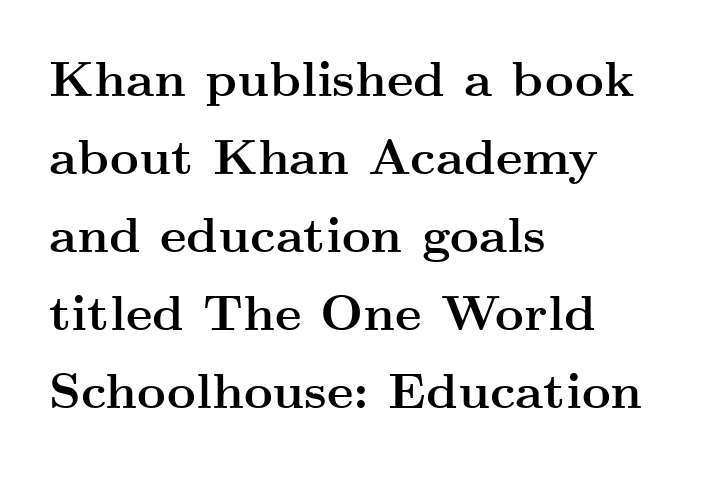
{"serif": "yes", "italic": "no", "bold": "yes", "weight": "semibold", "width": "wide", "stroke_contrast": "medium", "x_height": "small", "monospaced": "no", "underline": "no", "align": "left", "line_spacing": "normal", "line_spacing_ratio": 1.56, "letter_spacing": "normal", "letter_spacing_em": 0.0, "glyph_px": 50}
